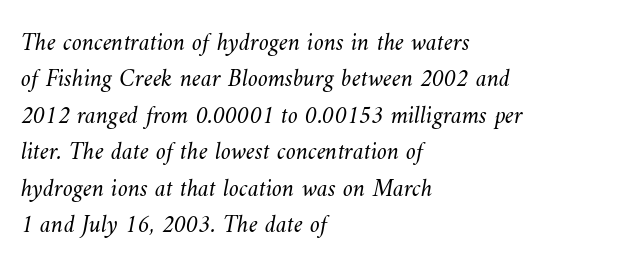
The image shows 25 px text type; set left-aligned, normal line spacing (1.46x), normal letter spacing, not underlined.
